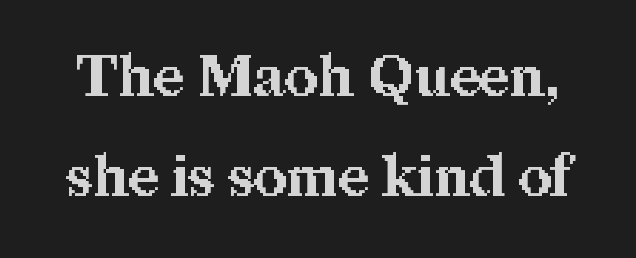
{"serif": "yes", "italic": "no", "bold": "yes", "weight": "bold", "width": "normal", "stroke_contrast": "medium", "x_height": "medium", "monospaced": "no", "underline": "no", "line_spacing_ratio": 1.75, "letter_spacing": "normal", "letter_spacing_em": 0.0, "glyph_px": 57}
